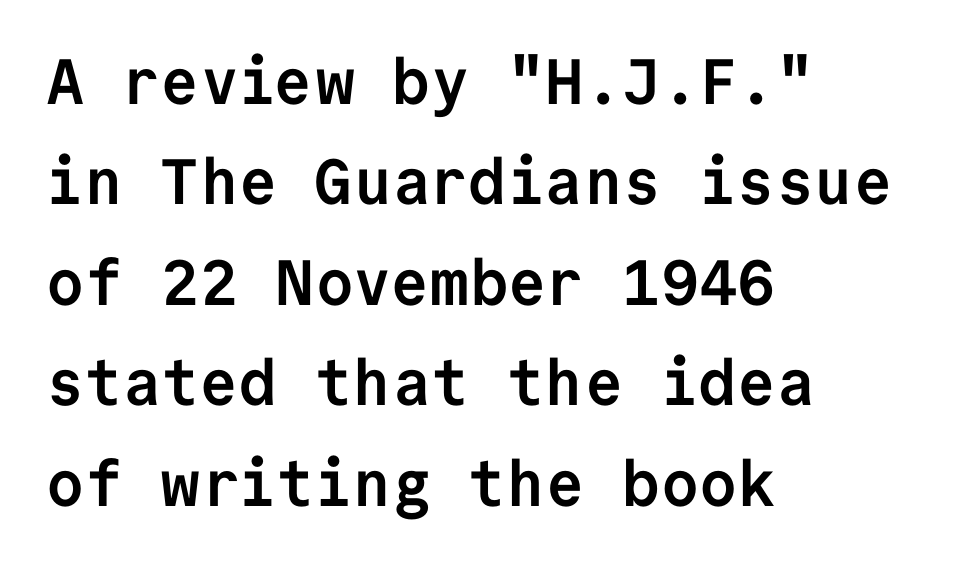
Q: Is the text bold? A: Yes.
Q: Is the text italic (slanted)? A: No, it is upright.
Q: Is the typeface a serif or a sans-serif typeface? A: Sans-serif.
Q: Is the text underlined? A: No.
Q: How is the paragraph aligned? A: Left-aligned.
Q: Is the spacing between letters normal or unusually wide? A: Normal.
Q: Is the spacing between lines tight, normal or loose? A: Normal.
Q: Width (condensed, normal, or wide)? A: Normal.
Q: Stroke contrast? A: Low.
Q: x-height? A: Medium.
Q: Monospaced? A: Yes.
